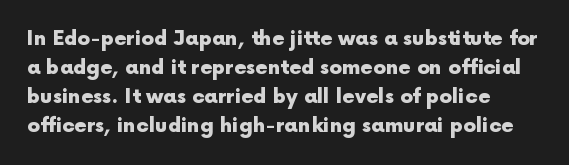
{"italic": "no", "bold": "yes", "underline": "no", "align": "left", "line_spacing": "normal", "line_spacing_ratio": 1.45, "letter_spacing": "normal", "letter_spacing_em": 0.0, "glyph_px": 20}
